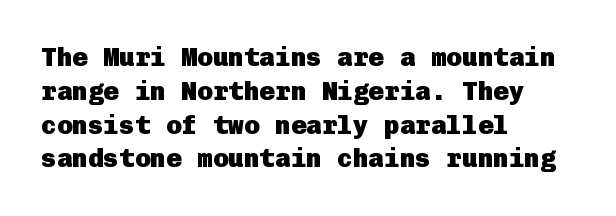
The image shows 26 px bold type, upright; set left-aligned, normal line spacing (1.3x), normal letter spacing, not underlined.
